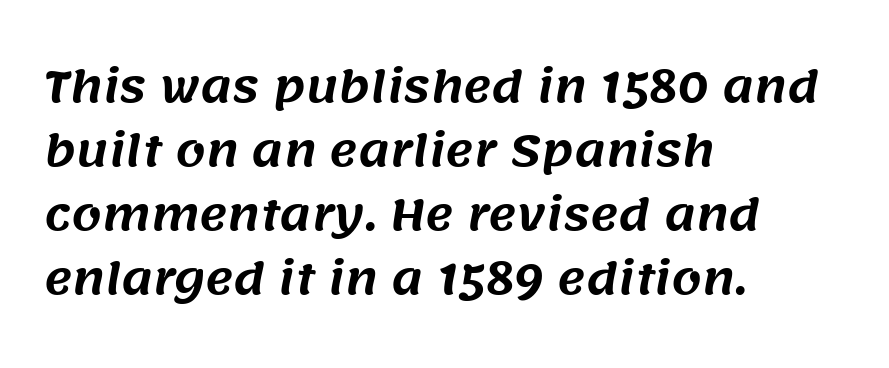
The image shows 43 px sans-serif type; set left-aligned, normal line spacing (1.49x), normal letter spacing, not underlined; medium stroke contrast and a large x-height.
